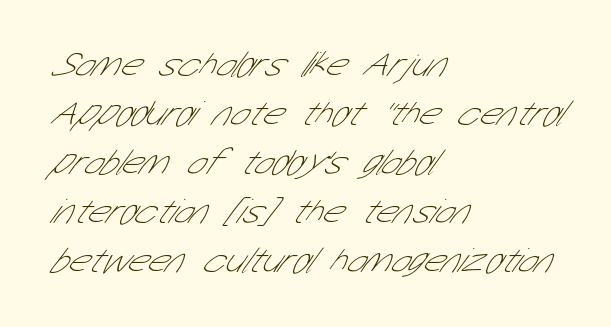
In terms of letterspacing, this is plain default setting. Each letter keeps its own natural width here, so spacing adapts to shape. Summary of weight: not heavy and not bold. Is there much room between lines? A standard amount, neither cramped nor airy.
